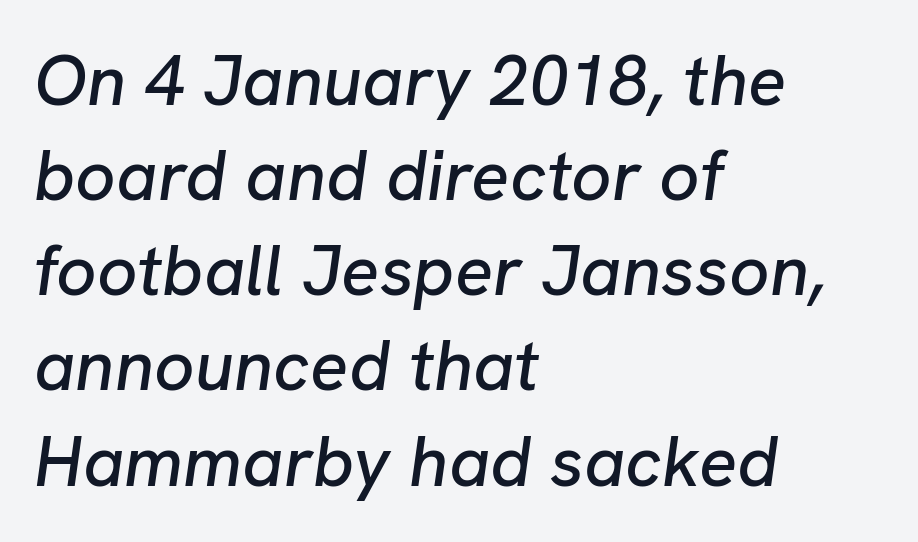
{"italic": "yes", "lean": "right", "slant_degrees": 8, "width": "normal", "stroke_contrast": "low", "x_height": "medium", "monospaced": "no", "underline": "no", "align": "left", "line_spacing": "normal", "line_spacing_ratio": 1.34, "letter_spacing": "normal", "letter_spacing_em": 0.0, "glyph_px": 71}
